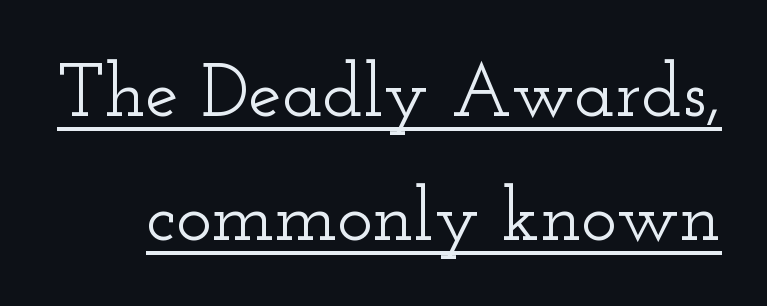
{"serif": "yes", "italic": "no", "width": "wide", "stroke_contrast": "low", "x_height": "small", "monospaced": "no", "underline": "yes", "line_spacing": "normal", "line_spacing_ratio": 1.66, "letter_spacing": "normal", "letter_spacing_em": 0.0, "glyph_px": 75}
